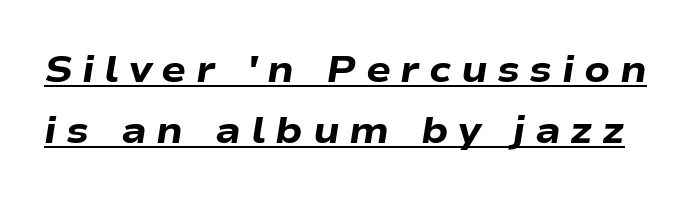
The image shows 37 px heavy, wide type, italic (leaning right); set normal line spacing (1.66x), unusually wide letter spacing (+0.26 em), underlined; low stroke contrast and a medium x-height.
